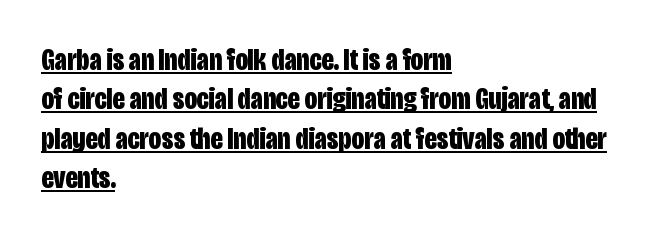
The image shows 31 px bold, condensed sans-serif type, upright; set left-aligned, normal line spacing (1.27x), normal letter spacing, underlined; low stroke contrast and a large x-height.
